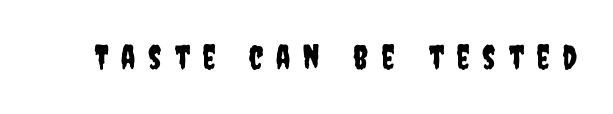
Q: Is the text italic (slanted)? A: No, it is upright.
Q: Is the typeface a serif or a sans-serif typeface? A: Sans-serif.
Q: Is the text underlined? A: No.
Q: Is the spacing between letters normal or unusually wide? A: Unusually wide.
Q: Width (condensed, normal, or wide)? A: Condensed.
Q: Stroke contrast? A: Low.
Q: x-height? A: Large.
Q: Monospaced? A: No.
